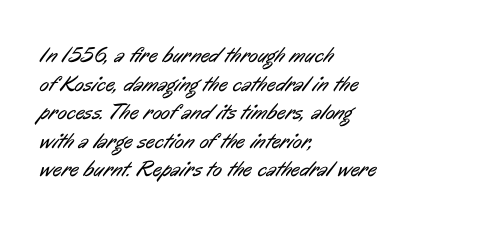
{"bold": "no", "underline": "no", "align": "left", "line_spacing": "normal", "line_spacing_ratio": 1.3, "letter_spacing": "normal", "letter_spacing_em": 0.0, "glyph_px": 22}
